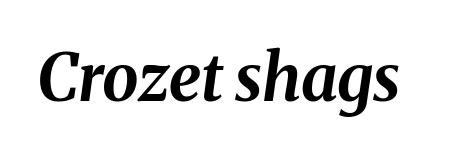
Q: Is the text bold? A: Yes.
Q: Is the text italic (slanted)? A: Yes, it leans right by about 8 degrees.
Q: Is the text underlined? A: No.
Q: Is the spacing between letters normal or unusually wide? A: Normal.
Q: Width (condensed, normal, or wide)? A: Normal.
Q: Stroke contrast? A: Medium.
Q: x-height? A: Medium.
Q: Monospaced? A: No.
